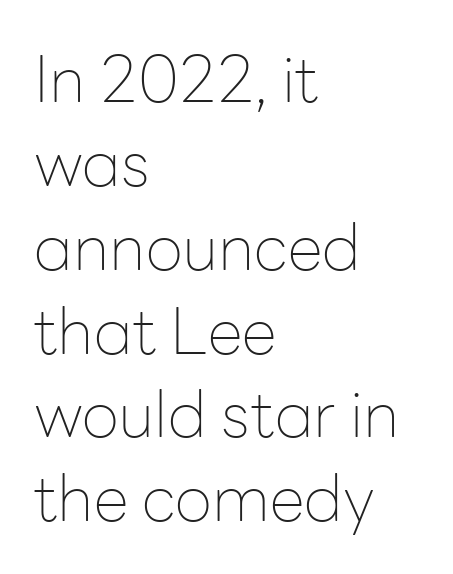
{"serif": "no", "italic": "no", "bold": "no", "weight": "thin", "width": "normal", "stroke_contrast": "low", "x_height": "medium", "monospaced": "no", "underline": "no", "align": "left", "line_spacing": "normal", "line_spacing_ratio": 1.31, "letter_spacing": "normal", "letter_spacing_em": 0.0, "glyph_px": 64}
